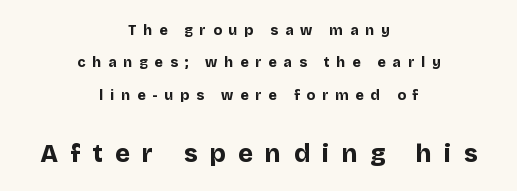
The image shows 25 px bold type, upright; set centered, loose line spacing (2.31x), unusually wide letter spacing (+0.5 em), not underlined; the second (bottom) block is 1.79x larger.
